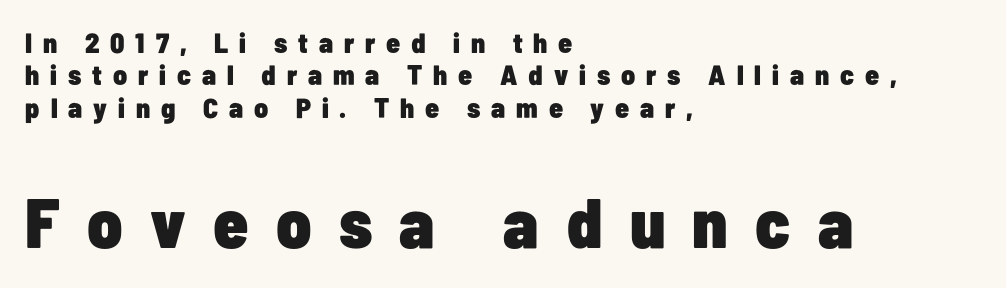
{"serif": "no", "italic": "no", "bold": "yes", "weight": "heavy", "width": "condensed", "stroke_contrast": "low", "x_height": "medium", "monospaced": "no", "underline": "no", "align": "left", "line_spacing_ratio": 1.16, "letter_spacing": "wide", "letter_spacing_em": 0.39, "larger_block": "second", "size_ratio": 2.5, "glyph_px": 70}
